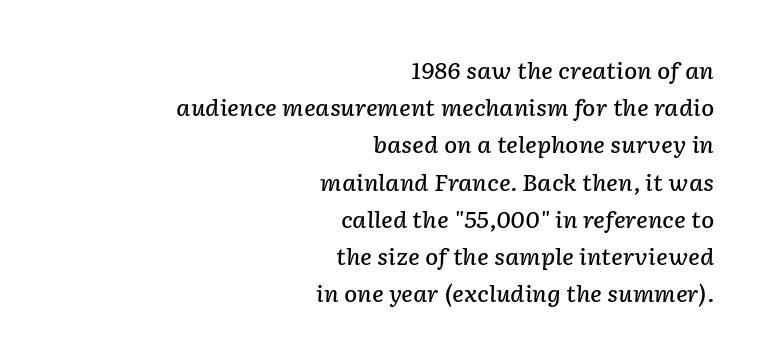
{"italic": "yes", "lean": "right", "slant_degrees": 2, "bold": "semi", "underline": "no", "align": "right", "line_spacing": "normal", "line_spacing_ratio": 1.69, "letter_spacing": "normal", "letter_spacing_em": 0.0, "glyph_px": 22}
